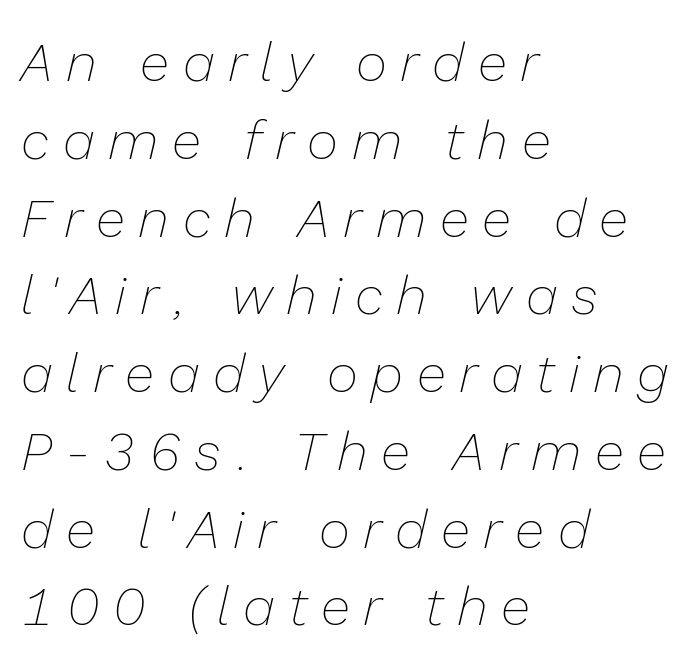
{"italic": "yes", "lean": "right", "slant_degrees": 13, "bold": "no", "weight": "thin", "width": "normal", "stroke_contrast": "low", "x_height": "medium", "monospaced": "no", "underline": "no", "align": "left", "line_spacing": "normal", "line_spacing_ratio": 1.44, "letter_spacing": "wide", "letter_spacing_em": 0.25, "glyph_px": 54}
